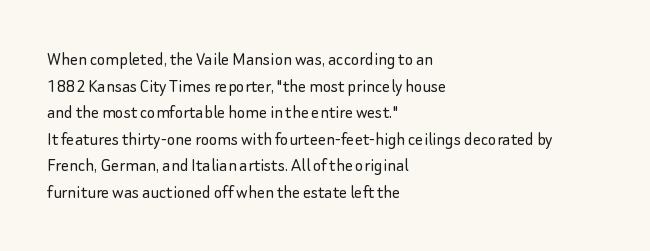
Q: Is the text bold? A: No.
Q: Is the text italic (slanted)? A: No, it is upright.
Q: Is the text underlined? A: No.
Q: How is the paragraph aligned? A: Left-aligned.
Q: Is the spacing between letters normal or unusually wide? A: Normal.
Q: Is the spacing between lines tight, normal or loose? A: Normal.
